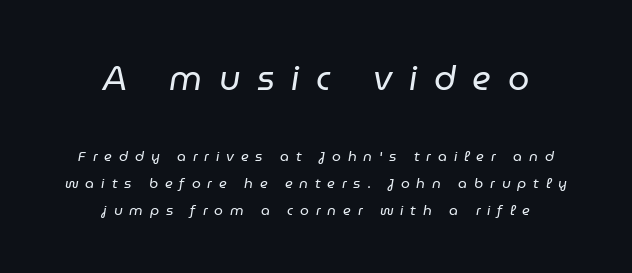
The image shows 34 px regular-weight type, italic (leaning right); set centered, loose line spacing (1.93x), unusually wide letter spacing (+0.49 em), not underlined; the first (top) block is 2.43x larger; low stroke contrast and a medium x-height.
